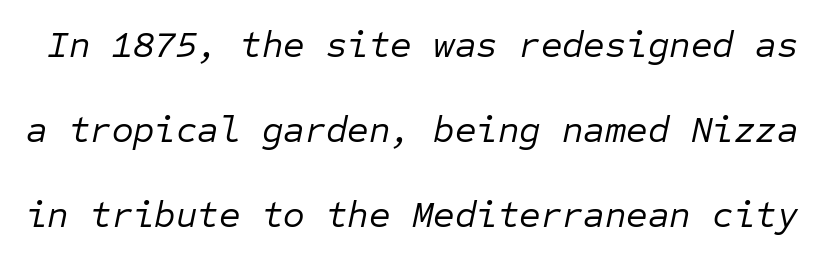
Q: Is the text bold? A: No.
Q: Is the text italic (slanted)? A: Yes, it leans right by about 12 degrees.
Q: Is the text underlined? A: No.
Q: Is the spacing between letters normal or unusually wide? A: Normal.
Q: Is the spacing between lines tight, normal or loose? A: Loose.
Q: Width (condensed, normal, or wide)? A: Normal.
Q: Stroke contrast? A: Low.
Q: x-height? A: Medium.
Q: Monospaced? A: Yes.
